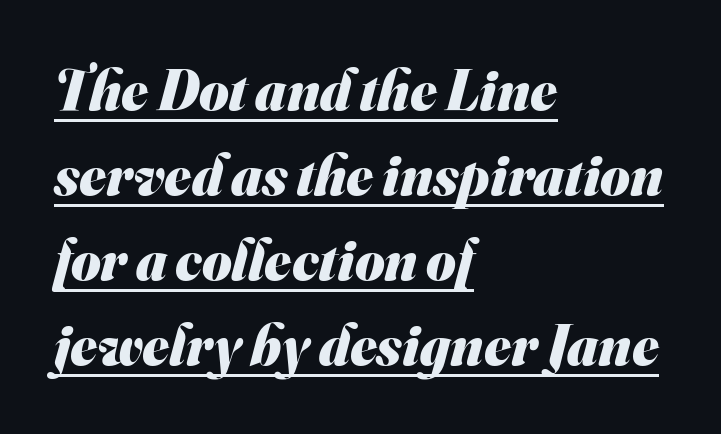
The image shows 57 px heavy sans-serif type; set left-aligned, normal line spacing (1.49x), normal letter spacing, underlined; medium stroke contrast and a small x-height.
